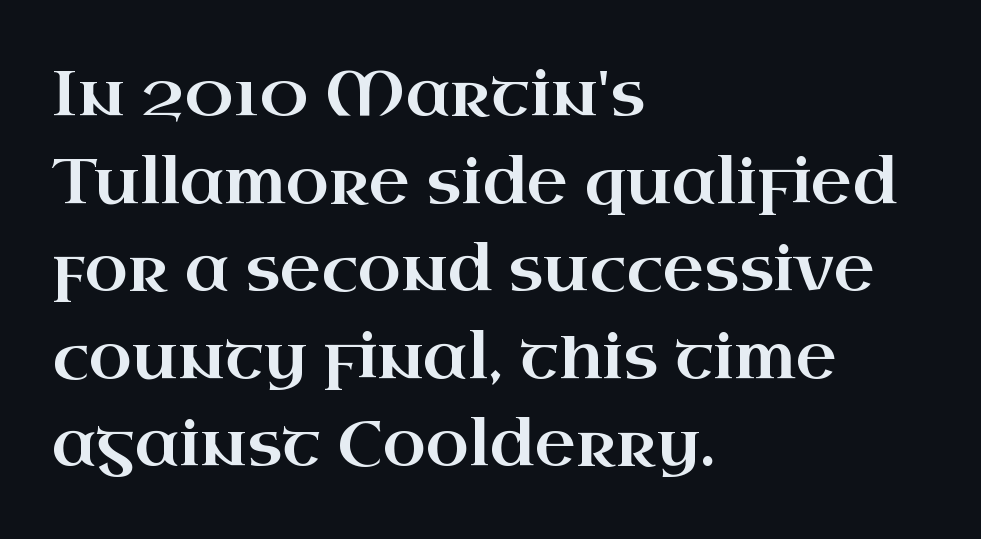
Q: Is the text italic (slanted)? A: No, it is upright.
Q: Is the typeface a serif or a sans-serif typeface? A: Serif.
Q: Is the text underlined? A: No.
Q: How is the paragraph aligned? A: Left-aligned.
Q: Is the spacing between letters normal or unusually wide? A: Normal.
Q: Is the spacing between lines tight, normal or loose? A: Normal.
Q: Width (condensed, normal, or wide)? A: Wide.
Q: Stroke contrast? A: High.
Q: x-height? A: Small.
Q: Monospaced? A: No.
